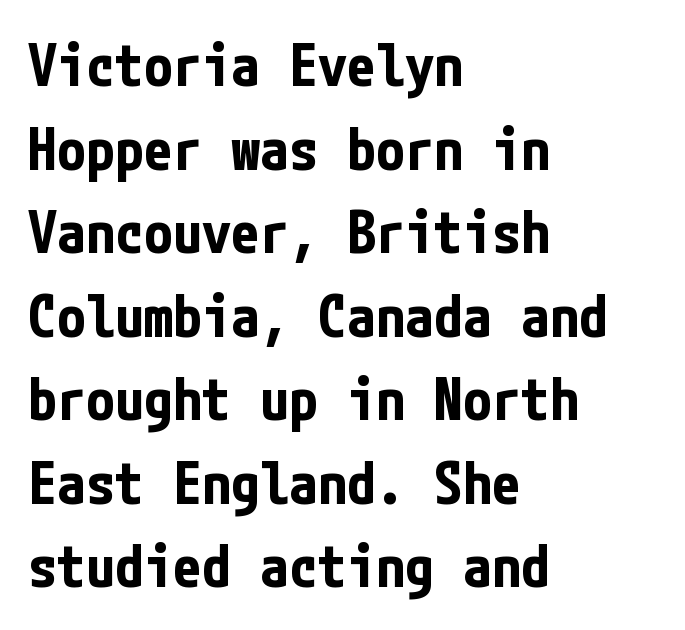
{"serif": "no", "italic": "no", "bold": "yes", "weight": "bold", "width": "condensed", "stroke_contrast": "low", "x_height": "medium", "underline": "no", "align": "left", "line_spacing": "normal", "line_spacing_ratio": 1.44, "letter_spacing": "normal", "letter_spacing_em": 0.0, "glyph_px": 58}
